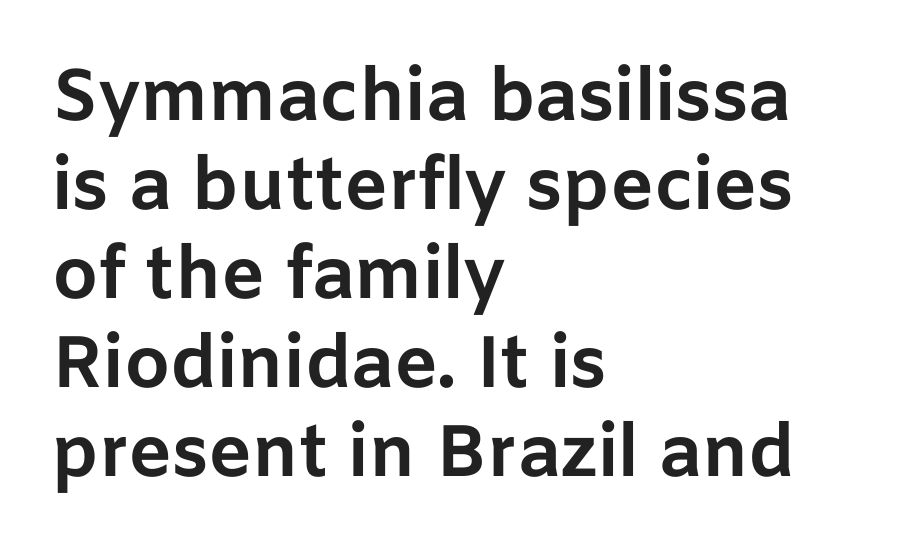
Notice how the stems are strictly vertical — no italics here. The face used here is proportionally spaced, like ordinary book or web type. The sample has been set heavy, in full bold. Bare-footed words on every line.
